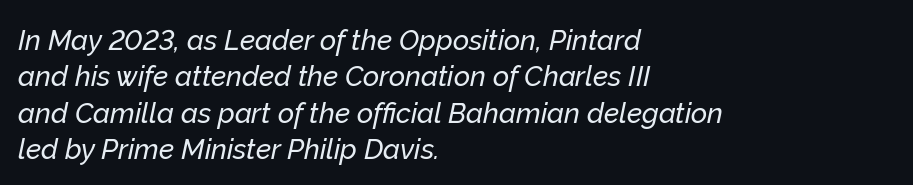
Q: Is the text italic (slanted)? A: Yes, it leans right by about 12 degrees.
Q: Is the text underlined? A: No.
Q: How is the paragraph aligned? A: Left-aligned.
Q: Is the spacing between letters normal or unusually wide? A: Normal.
Q: Is the spacing between lines tight, normal or loose? A: Normal.
Q: Width (condensed, normal, or wide)? A: Normal.
Q: Stroke contrast? A: Low.
Q: x-height? A: Medium.
Q: Monospaced? A: No.
